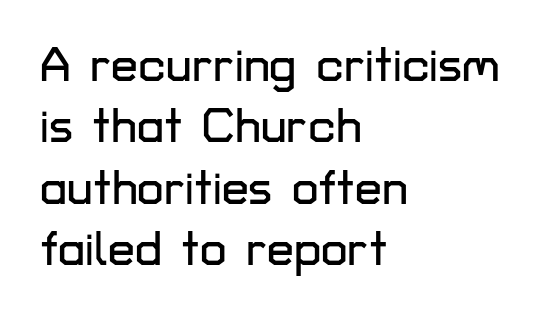
{"serif": "no", "italic": "no", "width": "normal", "stroke_contrast": "low", "x_height": "medium", "monospaced": "no", "underline": "no", "align": "left", "line_spacing": "normal", "line_spacing_ratio": 1.28, "letter_spacing": "normal", "letter_spacing_em": 0.0, "glyph_px": 48}
